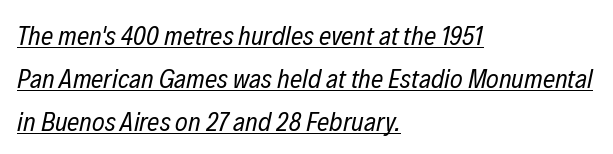
Q: Is the text bold? A: No.
Q: Is the text italic (slanted)? A: Yes, it leans right by about 12 degrees.
Q: Is the text underlined? A: Yes.
Q: How is the paragraph aligned? A: Left-aligned.
Q: Is the spacing between letters normal or unusually wide? A: Normal.
Q: Is the spacing between lines tight, normal or loose? A: Normal.
